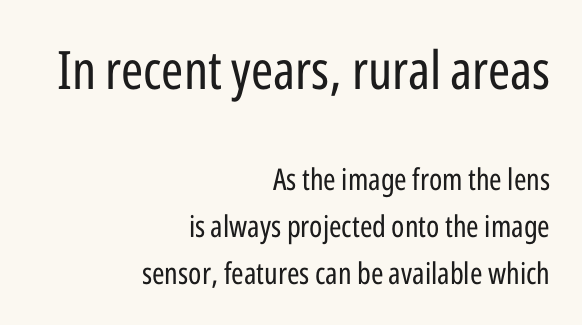
Heaviness? Minimal to ordinary, like unemphasized prose. The specimen reads as upright at a glance. Horizontal alignment here is rightward, an uncommon choice for prose. The letterforms sit shoulder to shoulder at normal distance. Block one is the big one; block two sits smaller underneath. This is sans-serif lettering, the kind often seen on screens and signage.
